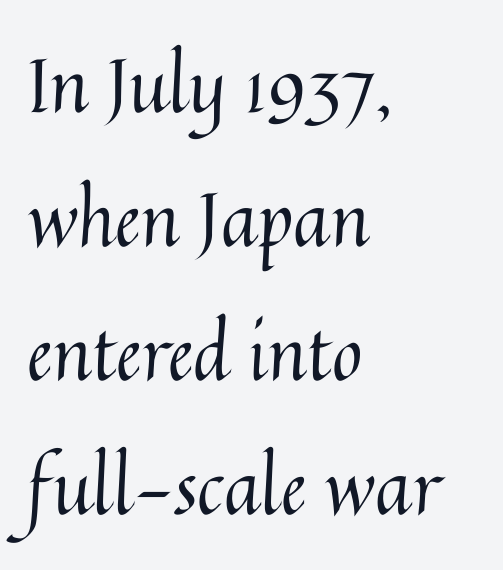
The weight tops out at a normal text grade. Descenders are the only things crossing below the line. Think of a printed novel: that variable character pitch is what you see here. Does extra space separate the letters? No, they use regular spacing.
